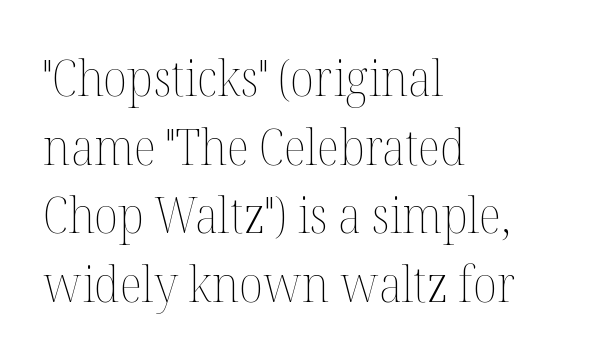
{"italic": "no", "bold": "no", "weight": "thin", "width": "normal", "stroke_contrast": "medium", "x_height": "medium", "monospaced": "no", "underline": "no", "align": "left", "line_spacing": "normal", "line_spacing_ratio": 1.4, "letter_spacing": "normal", "letter_spacing_em": 0.0, "glyph_px": 49}
